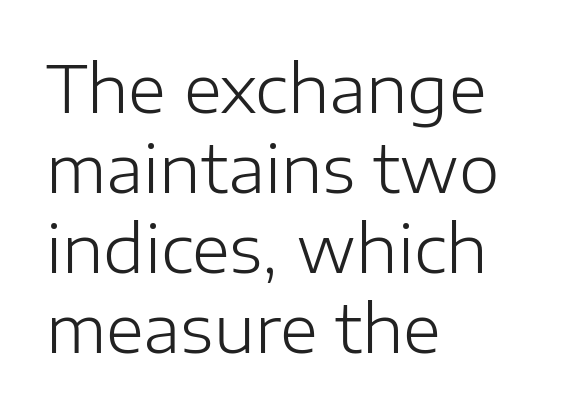
{"serif": "no", "italic": "no", "bold": "no", "weight": "light", "width": "normal", "stroke_contrast": "low", "x_height": "medium", "monospaced": "no", "underline": "no", "align": "left", "line_spacing_ratio": 1.23, "letter_spacing": "normal", "letter_spacing_em": 0.0, "glyph_px": 65}
